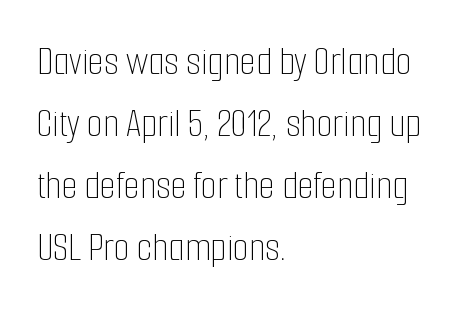
Q: Is the text bold? A: No.
Q: Is the text italic (slanted)? A: No, it is upright.
Q: Is the text underlined? A: No.
Q: How is the paragraph aligned? A: Left-aligned.
Q: Is the spacing between letters normal or unusually wide? A: Normal.
Q: Is the spacing between lines tight, normal or loose? A: Normal.
Q: Width (condensed, normal, or wide)? A: Condensed.
Q: Stroke contrast? A: Low.
Q: x-height? A: Medium.
Q: Monospaced? A: No.
